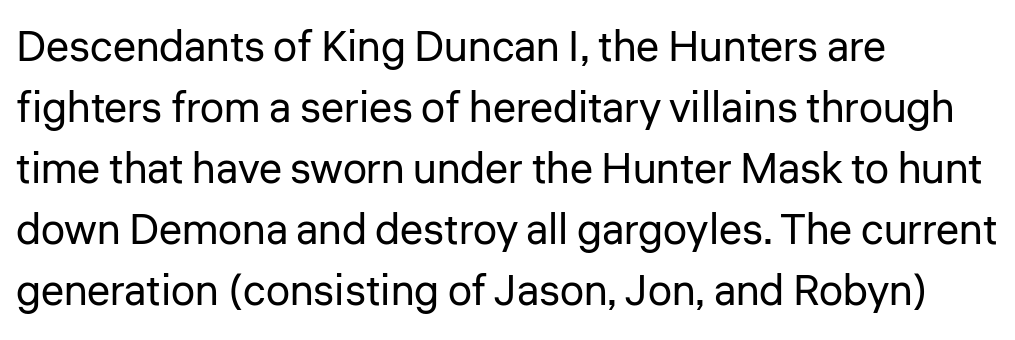
Q: Is the text bold? A: No.
Q: Is the text italic (slanted)? A: No, it is upright.
Q: Is the typeface a serif or a sans-serif typeface? A: Sans-serif.
Q: Is the text underlined? A: No.
Q: How is the paragraph aligned? A: Left-aligned.
Q: Is the spacing between letters normal or unusually wide? A: Normal.
Q: Is the spacing between lines tight, normal or loose? A: Normal.
Q: Width (condensed, normal, or wide)? A: Normal.
Q: Stroke contrast? A: Low.
Q: x-height? A: Medium.
Q: Monospaced? A: No.
